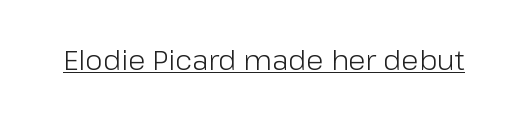
Q: Is the text bold? A: No.
Q: Is the text italic (slanted)? A: No, it is upright.
Q: Is the typeface a serif or a sans-serif typeface? A: Sans-serif.
Q: Is the text underlined? A: Yes.
Q: Is the spacing between letters normal or unusually wide? A: Normal.
Q: Width (condensed, normal, or wide)? A: Normal.
Q: Stroke contrast? A: Low.
Q: x-height? A: Medium.
Q: Monospaced? A: No.
